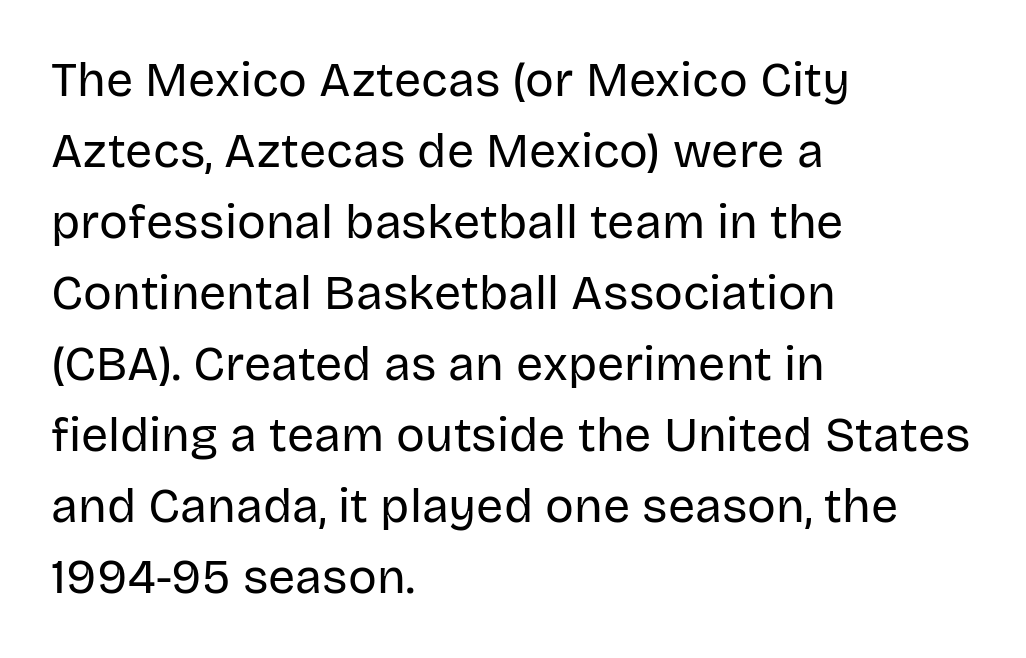
The image shows 48 px regular-weight sans-serif type, upright; set left-aligned, normal line spacing (1.48x), normal letter spacing, not underlined; low stroke contrast and a large x-height.
